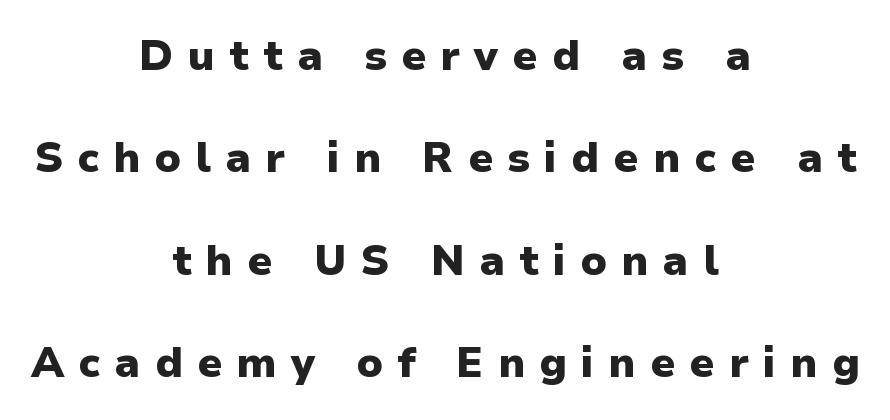
The space between consecutive lines is lavish. A clean baseline with only descenders dipping below it. The rendering inserts visible extra space after every character. This sample has the flowing, uneven cadence of proportional lettering. This sample uses a sans-serif face.
